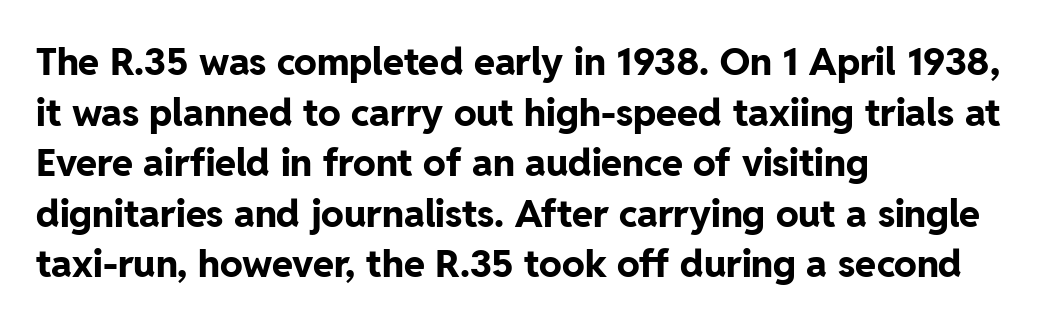
The image shows 38 px bold sans-serif type, upright; set left-aligned, normal line spacing (1.33x), normal letter spacing, not underlined; low stroke contrast and a medium x-height.
